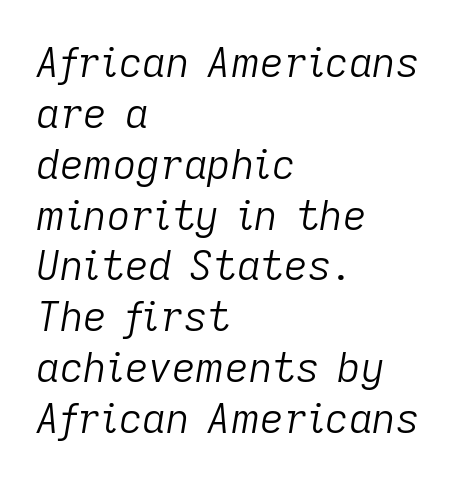
The image shows 41 px light type, italic (leaning right); set left-aligned, line spacing 1.24x, normal letter spacing, not underlined; low stroke contrast and a medium x-height.
